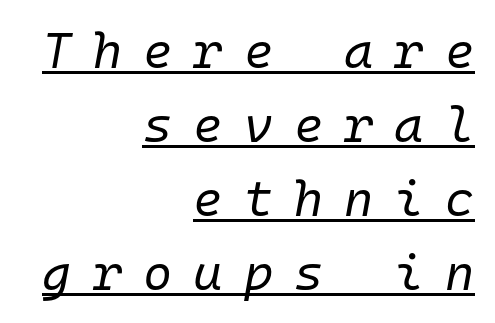
The image shows 50 px regular-weight type, italic (leaning right), monospaced; set right-aligned, normal line spacing (1.48x), unusually wide letter spacing (+0.42 em), underlined; low stroke contrast and a medium x-height.
